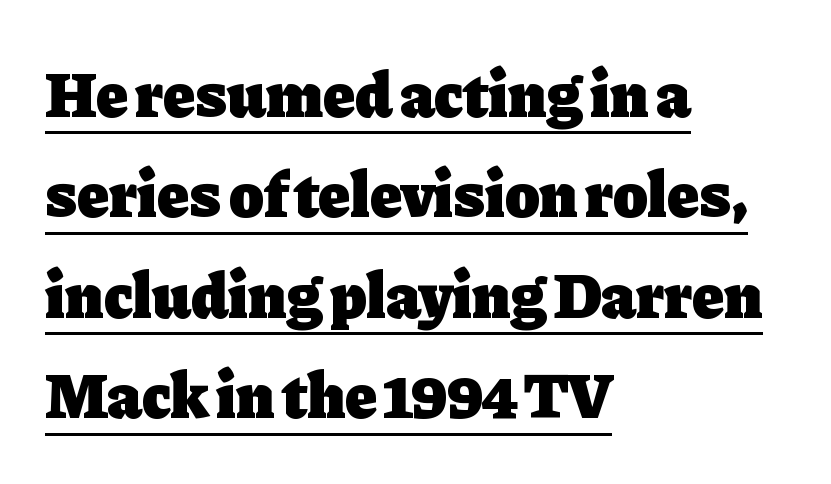
Q: Is the text bold? A: Yes.
Q: Is the text italic (slanted)? A: No, it is upright.
Q: Is the typeface a serif or a sans-serif typeface? A: Serif.
Q: Is the text underlined? A: Yes.
Q: How is the paragraph aligned? A: Left-aligned.
Q: Is the spacing between letters normal or unusually wide? A: Normal.
Q: Is the spacing between lines tight, normal or loose? A: Normal.
Q: Width (condensed, normal, or wide)? A: Normal.
Q: Stroke contrast? A: Low.
Q: x-height? A: Medium.
Q: Monospaced? A: No.
